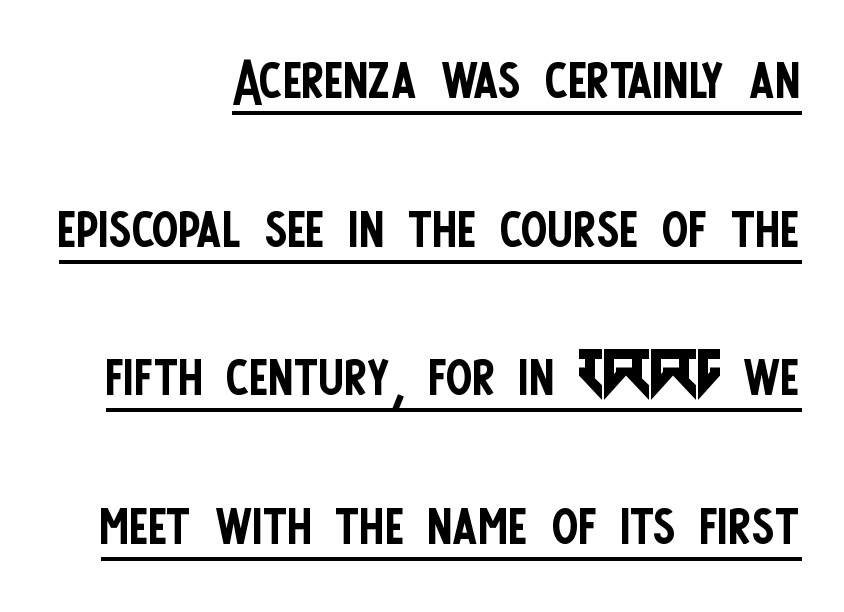
Q: Is the text bold? A: No.
Q: Is the text italic (slanted)? A: No, it is upright.
Q: Is the typeface a serif or a sans-serif typeface? A: Sans-serif.
Q: Is the text underlined? A: Yes.
Q: How is the paragraph aligned? A: Right-aligned.
Q: Is the spacing between letters normal or unusually wide? A: Normal.
Q: Width (condensed, normal, or wide)? A: Condensed.
Q: Stroke contrast? A: Low.
Q: x-height? A: Large.
Q: Monospaced? A: No.
